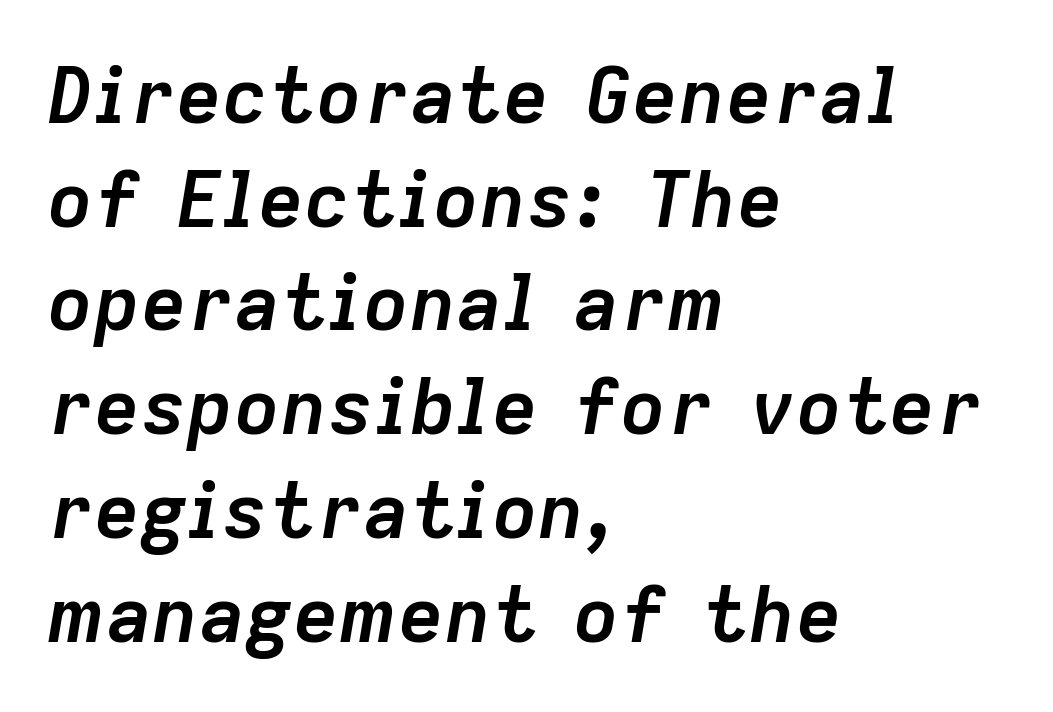
The rendering applies a slant to the glyphs. Note the varied advance widths — an 'i' is clearly narrower than an 'm'. Left-aligned paragraph, ragged on the right. The horizontal fit of the characters is conventional and even. Notice how descenders clear the ascenders below comfortably — that's standard leading.
